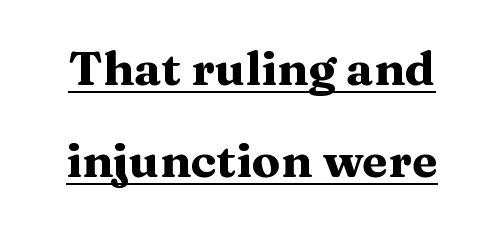
{"serif": "yes", "italic": "no", "bold": "yes", "weight": "heavy", "width": "wide", "stroke_contrast": "medium", "x_height": "medium", "monospaced": "no", "underline": "yes", "line_spacing": "loose", "line_spacing_ratio": 1.95, "letter_spacing": "normal", "letter_spacing_em": 0.0, "glyph_px": 47}
